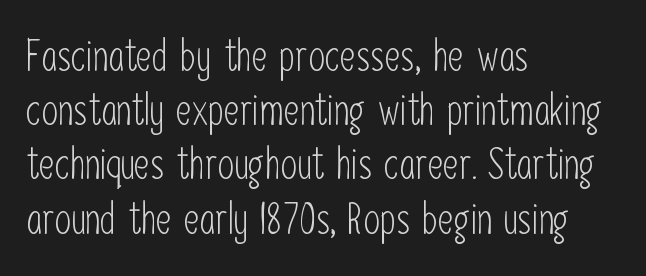
{"serif": "no", "italic": "no", "bold": "no", "weight": "light", "width": "condensed", "stroke_contrast": "low", "x_height": "medium", "monospaced": "no", "underline": "no", "align": "left", "line_spacing": "normal", "line_spacing_ratio": 1.26, "letter_spacing": "normal", "letter_spacing_em": 0.0, "glyph_px": 43}
